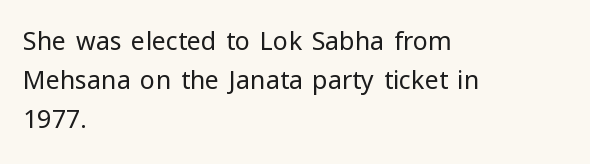
Q: Is the text bold? A: No.
Q: Is the text italic (slanted)? A: No, it is upright.
Q: Is the text underlined? A: No.
Q: How is the paragraph aligned? A: Left-aligned.
Q: Is the spacing between letters normal or unusually wide? A: Normal.
Q: Is the spacing between lines tight, normal or loose? A: Normal.
